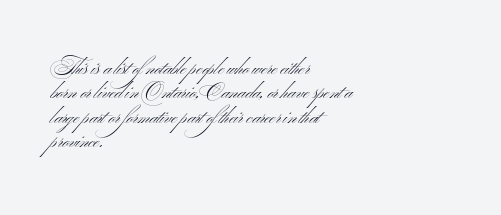
{"bold": "no", "underline": "no", "align": "left", "line_spacing_ratio": 1.22, "letter_spacing": "normal", "letter_spacing_em": 0.0, "glyph_px": 20}
